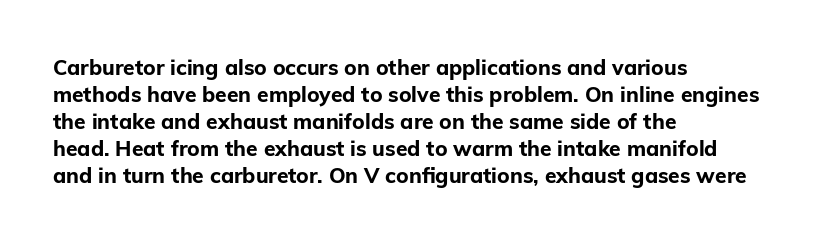
The space directly below the letters is spotless. In terms of leading, this rendering sits right in the middle. Notice how the stems are strictly vertical — no italics here. Honestly, the letter spacing is just normal — you wouldn't notice it. Typesetter's note: full bold, strokes at maximum text heaviness.
